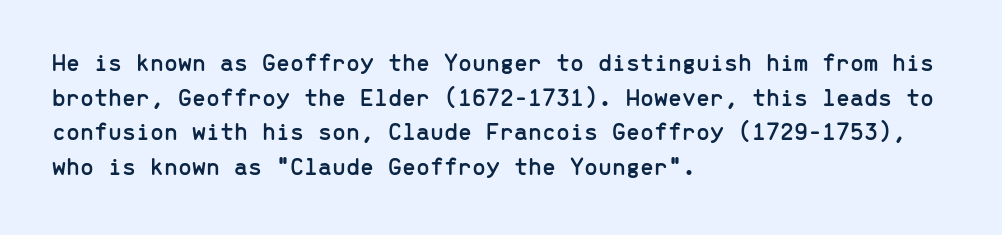
Has an underline been added? It has not. Observe the ordinary spacing: letters are neighbours, not strangers. What's the leading like? Ordinary, nothing unusual. Reading down the block, your eye returns to a fixed left position each line. Every character sits straight up, as roman type does.
